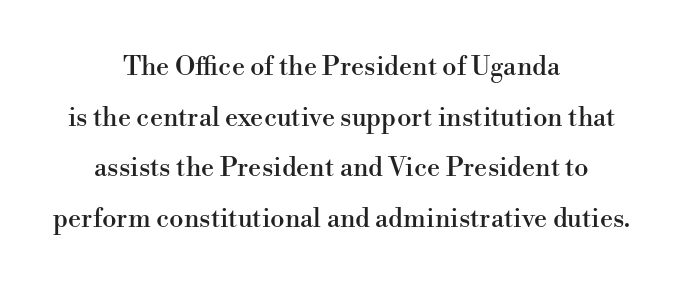
One-word summary of the alignment: center. Nobody touched the tracking dial on this one. Every character sits straight up, as roman type does. The strip under each line holds only bare page. If you measured baseline to baseline, you'd find a long distance.
